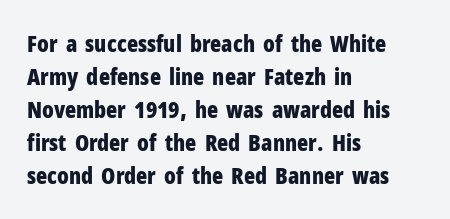
Q: Is the text bold? A: Yes.
Q: Is the text italic (slanted)? A: No, it is upright.
Q: Is the text underlined? A: No.
Q: How is the paragraph aligned? A: Left-aligned.
Q: Is the spacing between letters normal or unusually wide? A: Normal.
Q: Is the spacing between lines tight, normal or loose? A: Normal.
